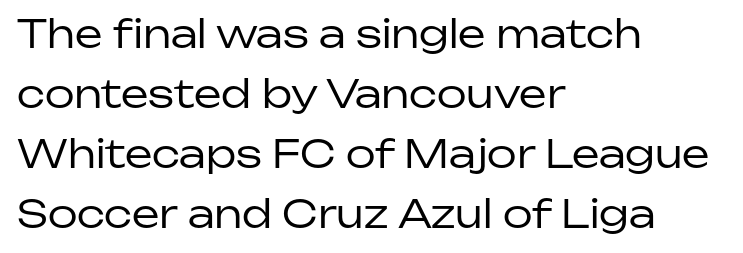
Q: Is the text bold? A: No.
Q: Is the text italic (slanted)? A: No, it is upright.
Q: Is the typeface a serif or a sans-serif typeface? A: Sans-serif.
Q: Is the text underlined? A: No.
Q: How is the paragraph aligned? A: Left-aligned.
Q: Is the spacing between letters normal or unusually wide? A: Normal.
Q: Is the spacing between lines tight, normal or loose? A: Normal.
Q: Width (condensed, normal, or wide)? A: Normal.
Q: Stroke contrast? A: Low.
Q: x-height? A: Medium.
Q: Monospaced? A: No.
